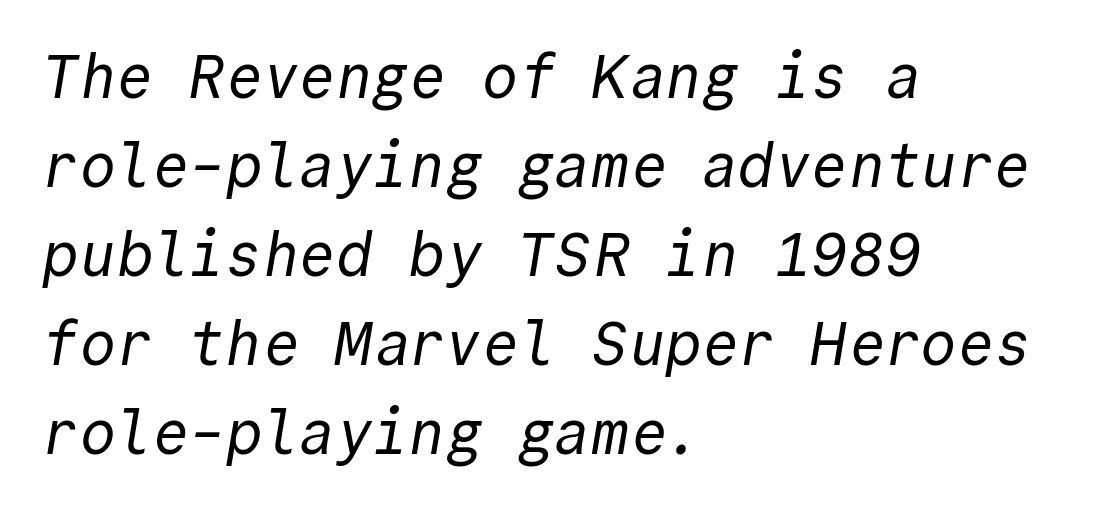
The image shows 61 px regular-weight sans-serif type, monospaced; set left-aligned, normal line spacing (1.46x), normal letter spacing, not underlined; a medium x-height.
